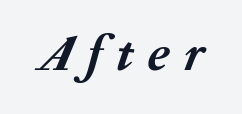
Q: Is the text italic (slanted)? A: Yes, it leans right by about 20 degrees.
Q: Is the text underlined? A: No.
Q: Is the spacing between letters normal or unusually wide? A: Unusually wide.
Q: Width (condensed, normal, or wide)? A: Normal.
Q: Stroke contrast? A: Low.
Q: x-height? A: Medium.
Q: Monospaced? A: No.
